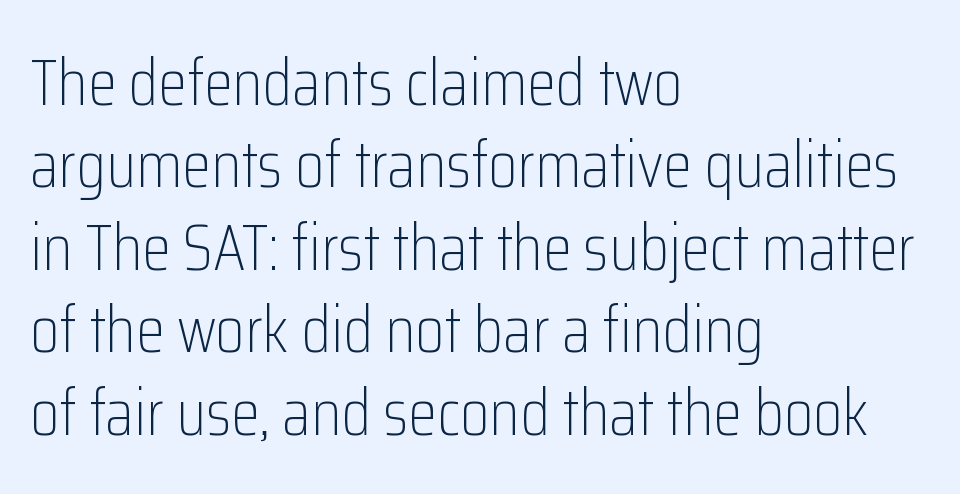
{"serif": "no", "italic": "no", "bold": "no", "weight": "light", "width": "condensed", "stroke_contrast": "low", "x_height": "medium", "monospaced": "no", "underline": "no", "align": "left", "line_spacing": "normal", "line_spacing_ratio": 1.25, "letter_spacing": "normal", "letter_spacing_em": 0.0, "glyph_px": 66}
